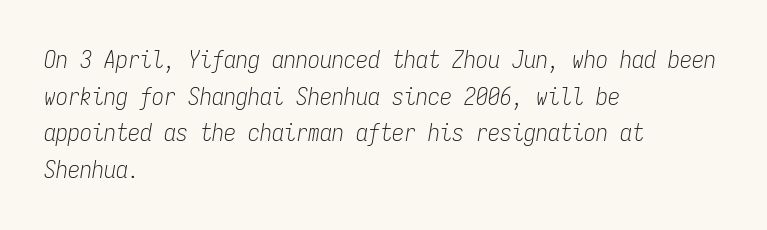
{"italic": "yes", "lean": "right", "slant_degrees": 9, "bold": "no", "underline": "no", "align": "left", "line_spacing": "normal", "line_spacing_ratio": 1.53, "letter_spacing": "normal", "letter_spacing_em": 0.0, "glyph_px": 24}
